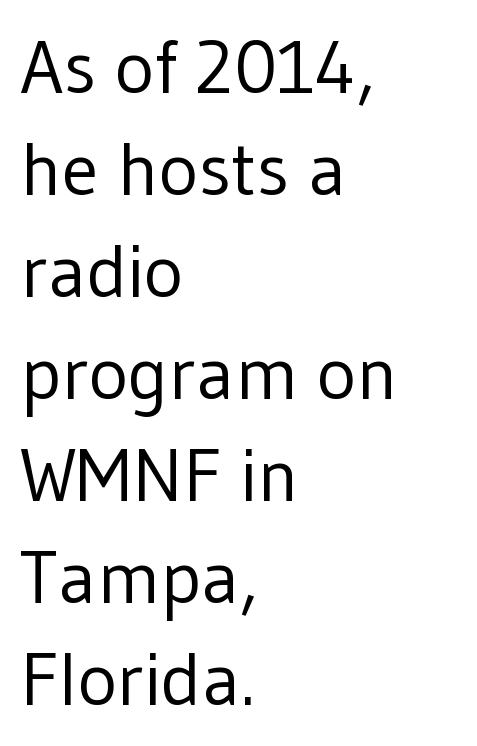
This sample is left-justified, so line endings fall wherever the words run out. Here the designer chose a conventional face with non-uniform glyph widths. This sample uses an upright cut, with every glyph sitting square on the baseline. Think standard paragraph weight, or any step lighter than that. Nobody drew a line under any word here. The font family rendered here belongs to the sans-serif group.
